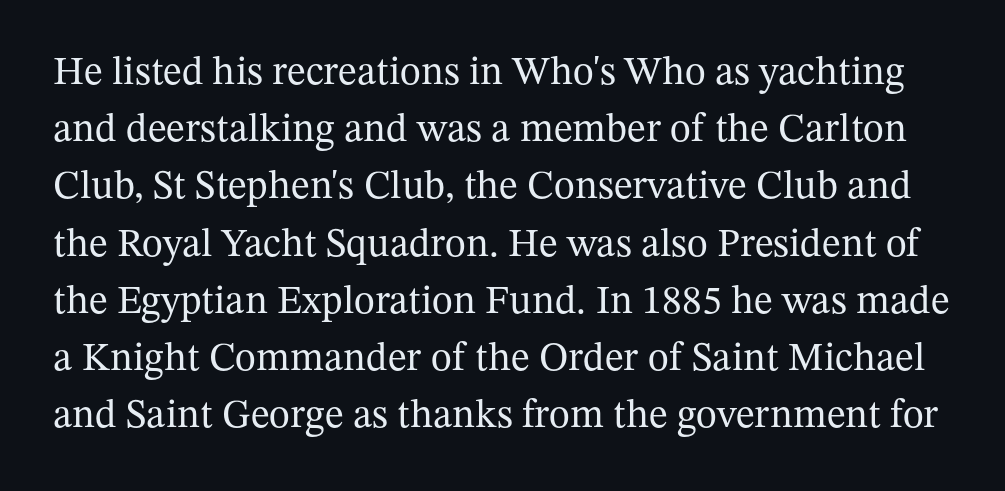
The image shows 40 px regular-weight serif type, upright; set normal line spacing (1.43x), normal letter spacing, not underlined; medium stroke contrast and a medium x-height.
